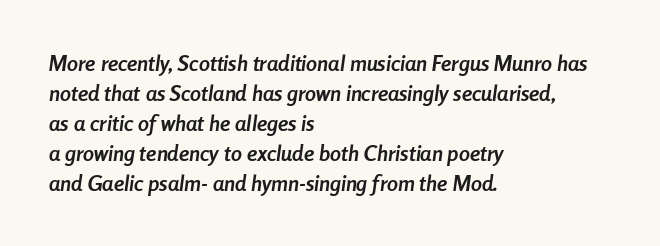
{"italic": "yes", "lean": "right", "slant_degrees": 8, "bold": "yes", "underline": "no", "align": "left", "line_spacing": "normal", "line_spacing_ratio": 1.36, "letter_spacing": "normal", "letter_spacing_em": 0.0, "glyph_px": 22}
